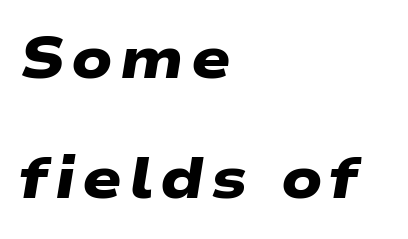
Q: Is the text bold? A: Yes.
Q: Is the typeface a serif or a sans-serif typeface? A: Sans-serif.
Q: Is the text underlined? A: No.
Q: How is the paragraph aligned? A: Left-aligned.
Q: Is the spacing between lines tight, normal or loose? A: Loose.
Q: Width (condensed, normal, or wide)? A: Wide.
Q: Stroke contrast? A: Low.
Q: x-height? A: Medium.
Q: Monospaced? A: No.
